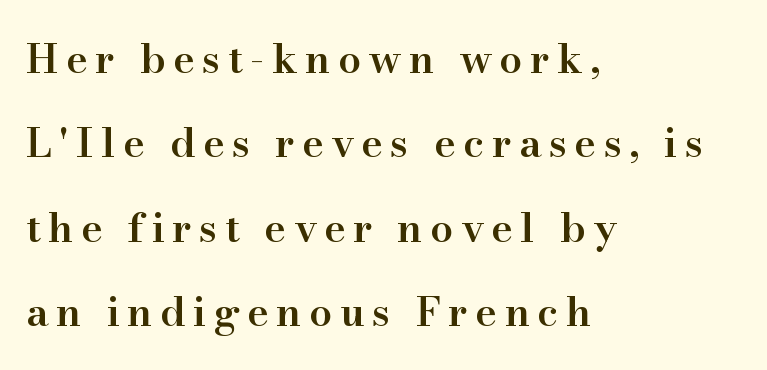
Character widths vary here, with narrow letters taking less room than wide ones. Underlining? Definitely not there. A bit beefed up — I'd call it semibold rather than bold. Every stem runs plumb, perpendicular to the baseline. Horizontal bands of white between lines are thick stripes. Horizontally, the lines are justified to the leading edge only.
